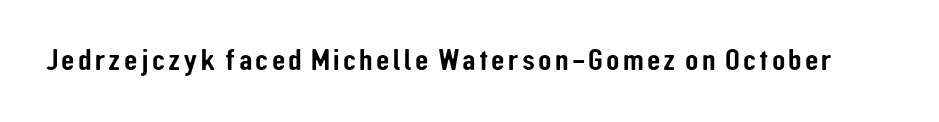
The passage shown is not underscored anywhere. Varying glyph widths throughout — classic text-font behaviour. You can tell from the bare stems that sans-serif type was used. The letters stand upright; this is a roman face.
